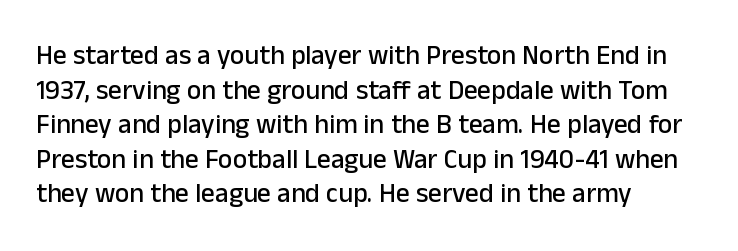
{"italic": "no", "underline": "no", "align": "left", "line_spacing": "normal", "line_spacing_ratio": 1.28, "letter_spacing": "normal", "letter_spacing_em": 0.0, "glyph_px": 27}
